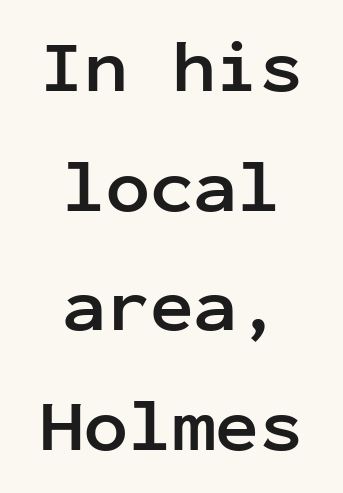
The image shows 73 px semibold sans-serif type, upright, monospaced; set centered, normal line spacing (1.64x), normal letter spacing, not underlined; low stroke contrast and a medium x-height.
